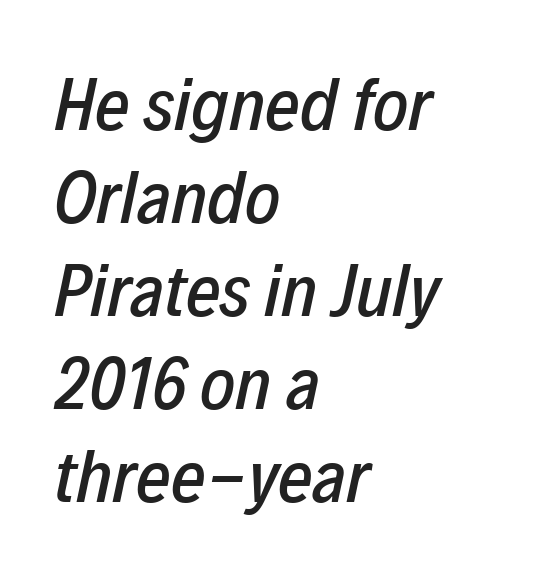
Q: Is the text italic (slanted)? A: Yes, it leans right by about 12 degrees.
Q: Is the text underlined? A: No.
Q: How is the paragraph aligned? A: Left-aligned.
Q: Is the spacing between letters normal or unusually wide? A: Normal.
Q: Width (condensed, normal, or wide)? A: Condensed.
Q: Stroke contrast? A: Low.
Q: x-height? A: Medium.
Q: Monospaced? A: No.
